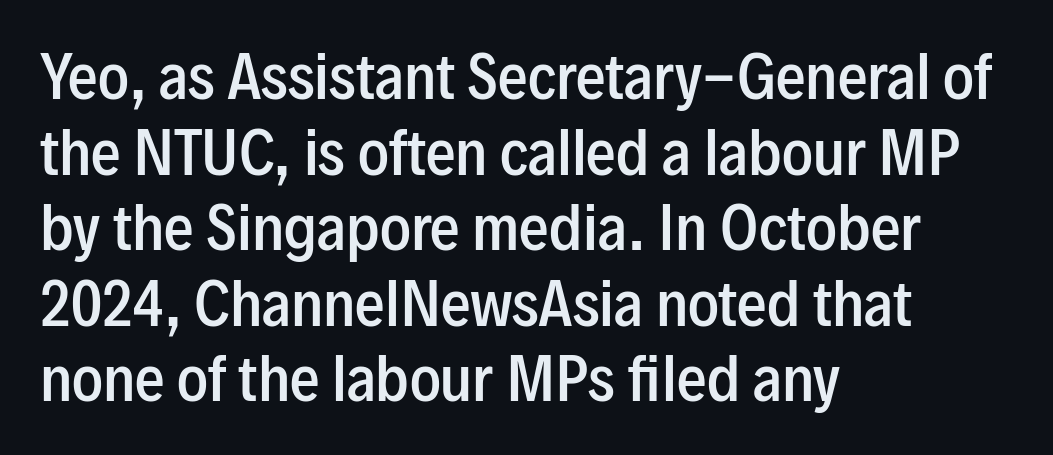
The image shows 59 px semibold, condensed sans-serif type, upright; set left-aligned, normal line spacing (1.28x), normal letter spacing, not underlined; low stroke contrast and a medium x-height.
